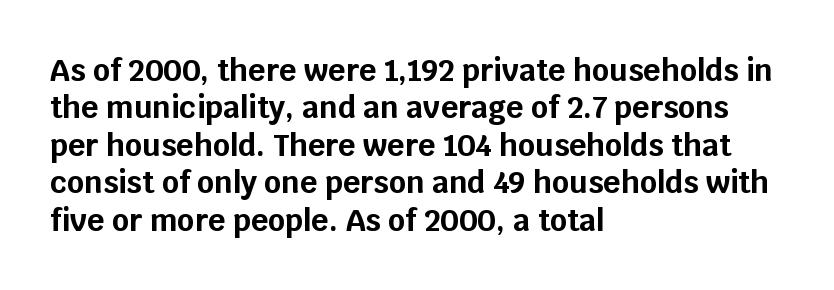
The image shows 30 px bold sans-serif type, upright; set left-aligned, normal line spacing (1.25x), normal letter spacing, not underlined; low stroke contrast and a large x-height.
